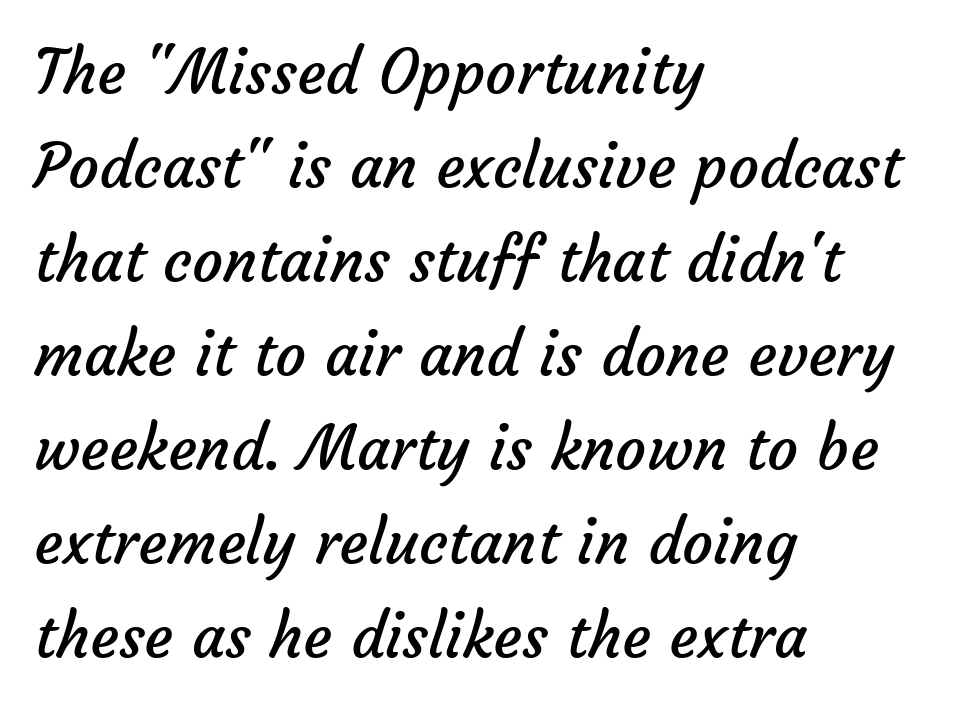
The image shows 61 px regular-weight sans-serif type; set left-aligned, normal line spacing (1.54x), normal letter spacing, not underlined; low stroke contrast and a medium x-height.
